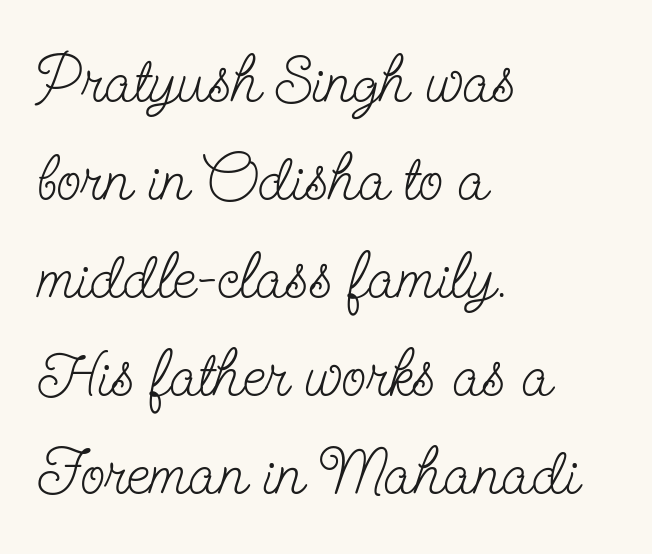
{"serif": "yes", "bold": "no", "weight": "light", "width": "condensed", "stroke_contrast": "low", "x_height": "small", "monospaced": "no", "underline": "no", "align": "left", "line_spacing": "normal", "line_spacing_ratio": 1.53, "letter_spacing": "normal", "letter_spacing_em": 0.0, "glyph_px": 64}
